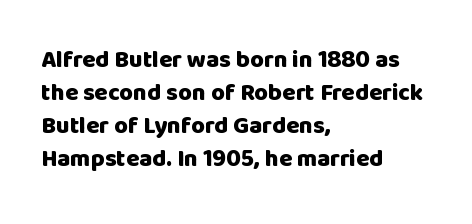
The tracking reads as untouched default to a designer's eye. Check the space under the baseline: it is left empty. The letters stand straight up with perfectly vertical stems. Each line starts at the same left margin while the right side varies. Weight check: bold — yes, fully. These lines sit exactly where default settings would place them.
